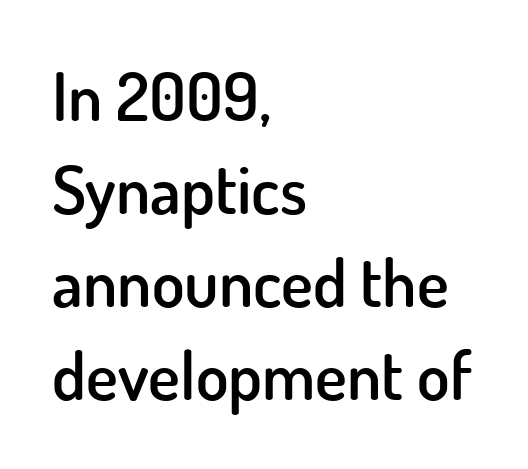
The image shows 67 px semibold sans-serif type, upright; set left-aligned, normal line spacing (1.39x), normal letter spacing, not underlined; low stroke contrast and a small x-height.
